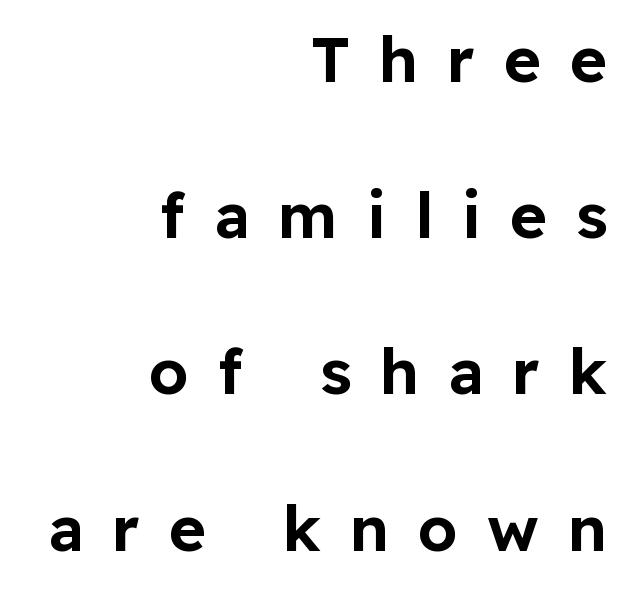
Is this a fixed-width face? No — the glyphs have proportional, varying widths. A flush-right, rag-left setting is used for this passage. Characters remain perfectly vertical along every line. The leading is generous, giving the passage an open texture. The tracking reads as deliberately expanded to a designer's eye. Letterform terminals end flat and unadorned throughout the passage.
